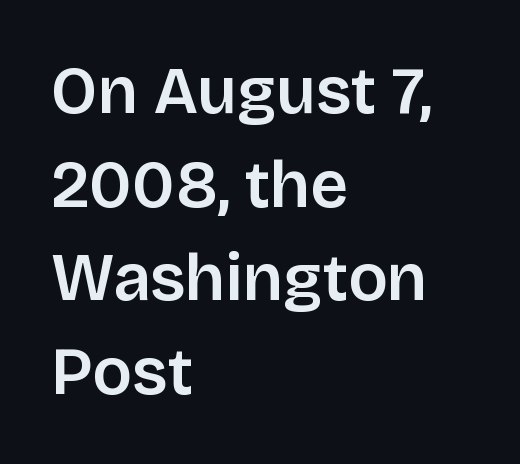
{"serif": "no", "italic": "no", "width": "normal", "stroke_contrast": "low", "x_height": "large", "monospaced": "no", "underline": "no", "align": "left", "line_spacing": "normal", "line_spacing_ratio": 1.42, "letter_spacing": "normal", "letter_spacing_em": 0.0, "glyph_px": 66}
